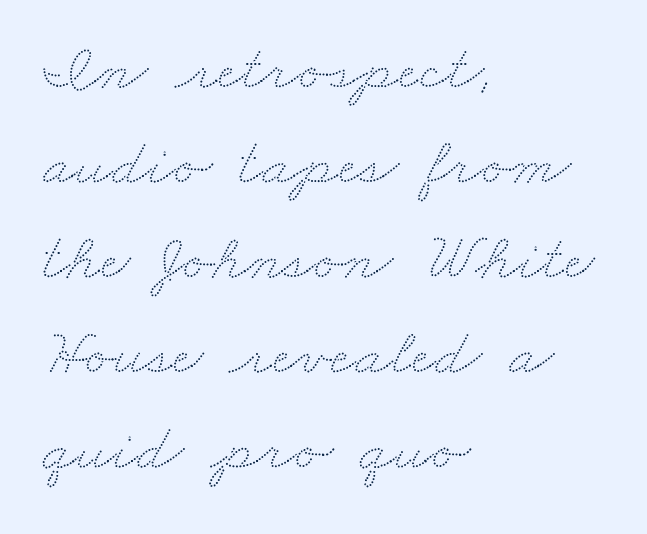
In terms of letterspacing, this is plain default setting. Horizontal alignment here is leftward, the default for most running prose. Is there much room between lines? A standard amount, neither cramped nor airy. Is this a fixed-width face? No — the glyphs have proportional, varying widths. A bare baseline throughout the passage.
